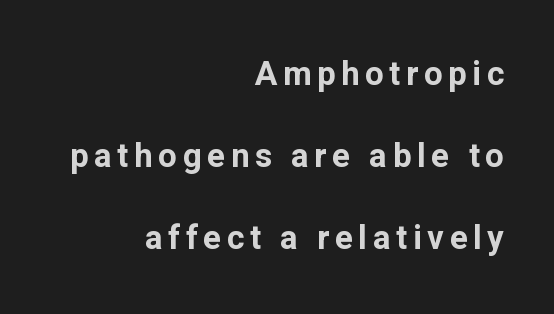
{"serif": "no", "italic": "no", "bold": "yes", "weight": "bold", "width": "normal", "stroke_contrast": "low", "x_height": "medium", "monospaced": "no", "underline": "no", "align": "right", "line_spacing": "loose", "line_spacing_ratio": 2.49, "glyph_px": 33}
